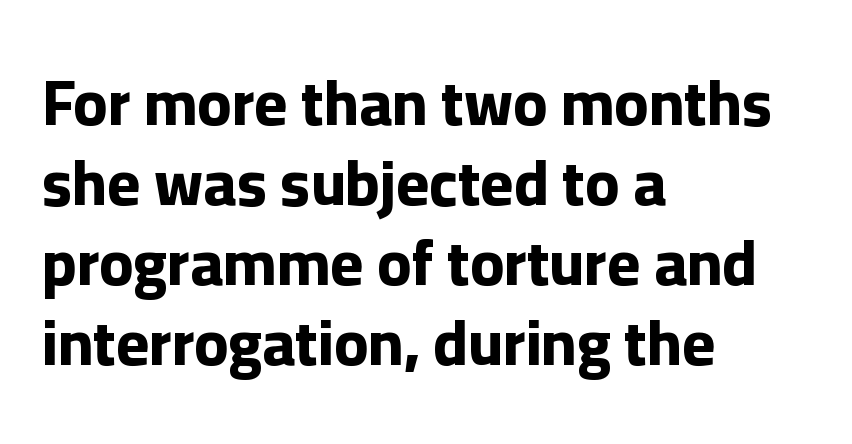
The image shows 63 px bold sans-serif type, upright; set left-aligned, normal line spacing (1.27x), normal letter spacing, not underlined; low stroke contrast and a medium x-height.
